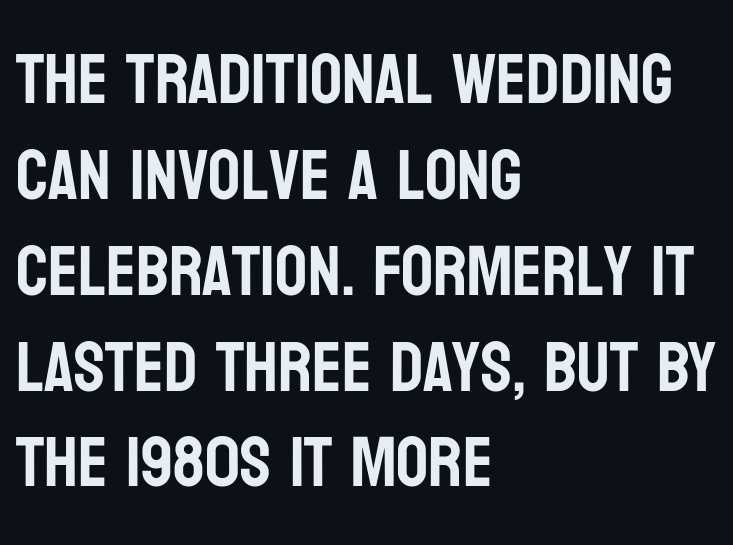
Q: Is the text italic (slanted)? A: No, it is upright.
Q: Is the typeface a serif or a sans-serif typeface? A: Sans-serif.
Q: Is the text underlined? A: No.
Q: How is the paragraph aligned? A: Left-aligned.
Q: Is the spacing between letters normal or unusually wide? A: Normal.
Q: Is the spacing between lines tight, normal or loose? A: Normal.
Q: Width (condensed, normal, or wide)? A: Condensed.
Q: Stroke contrast? A: Low.
Q: x-height? A: Large.
Q: Monospaced? A: No.
